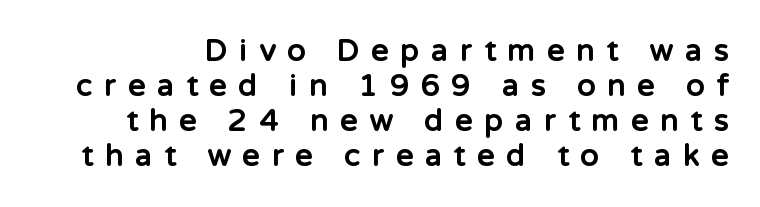
Posture: straight, roman, zero tilt. Summary of weight: heavy, a full bold. Descenders are the only things crossing below the line. Classification — sans serif.
